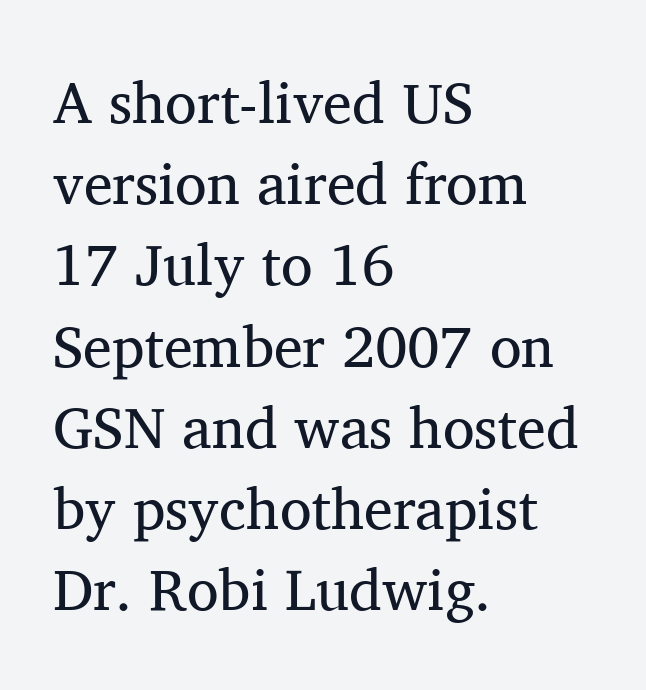
{"serif": "yes", "italic": "no", "bold": "no", "weight": "regular", "width": "normal", "stroke_contrast": "medium", "x_height": "medium", "monospaced": "no", "underline": "no", "align": "left", "line_spacing": "normal", "line_spacing_ratio": 1.4, "letter_spacing": "normal", "letter_spacing_em": 0.0, "glyph_px": 58}
